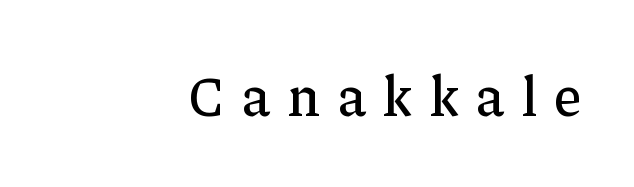
Q: Is the text italic (slanted)? A: No, it is upright.
Q: Is the typeface a serif or a sans-serif typeface? A: Serif.
Q: Is the text underlined? A: No.
Q: How is the paragraph aligned? A: Right-aligned.
Q: Is the spacing between letters normal or unusually wide? A: Unusually wide.
Q: Width (condensed, normal, or wide)? A: Normal.
Q: Stroke contrast? A: Low.
Q: x-height? A: Medium.
Q: Monospaced? A: No.
